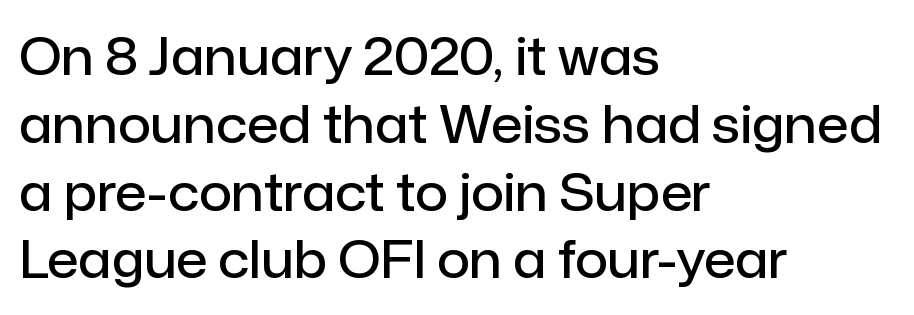
{"serif": "no", "italic": "no", "bold": "semi", "weight": "semibold", "width": "normal", "stroke_contrast": "low", "x_height": "medium", "monospaced": "no", "underline": "no", "align": "left", "line_spacing": "normal", "line_spacing_ratio": 1.33, "letter_spacing": "normal", "letter_spacing_em": 0.0, "glyph_px": 51}
